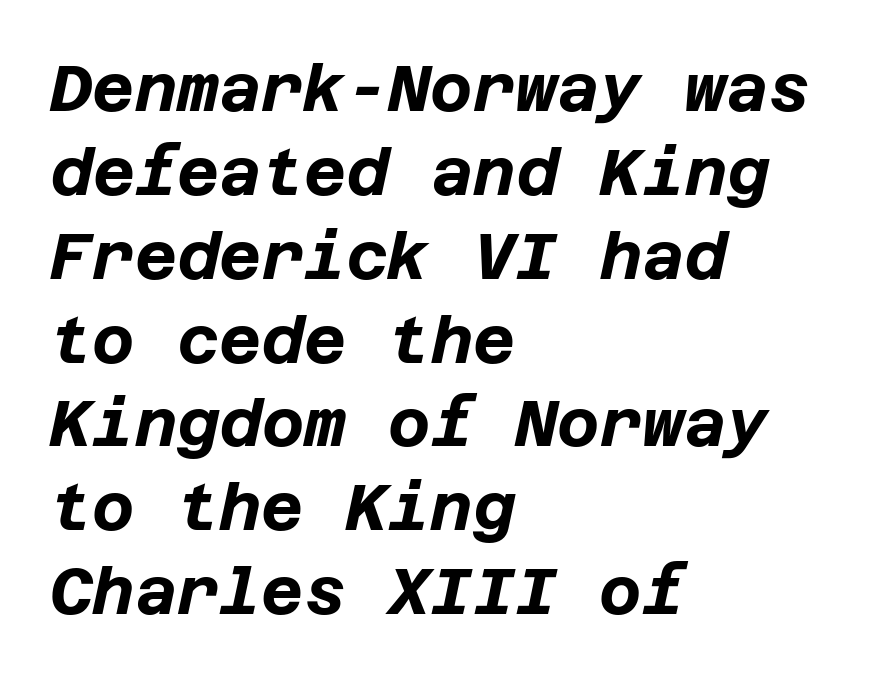
{"italic": "yes", "lean": "right", "slant_degrees": 12, "bold": "yes", "weight": "bold", "width": "normal", "stroke_contrast": "low", "x_height": "large", "underline": "no", "align": "left", "line_spacing": "normal", "line_spacing_ratio": 1.29, "letter_spacing": "normal", "letter_spacing_em": 0.0, "glyph_px": 65}
